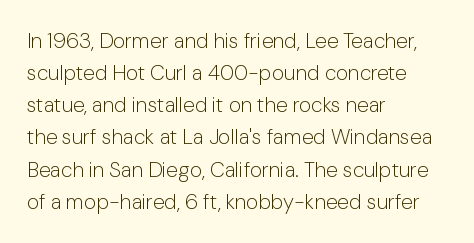
The image shows 21 px text type, upright; set left-aligned, normal line spacing (1.53x), normal letter spacing, not underlined.
